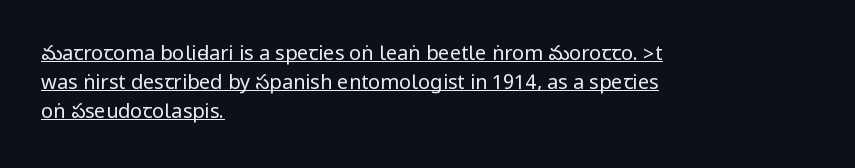
The tracking reads as untouched default to a designer's eye. The line-height multiplier appears to be the usual default. This is not heavy type; no bold has been used. What decoration does the sample have? An underline. The lines are quadded left.
